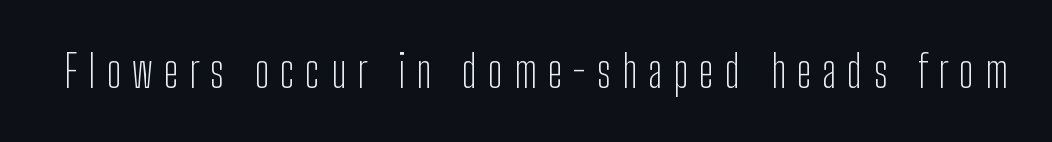
I'd call this a sans setting — the letters go barefoot. If you drew a line through each stem, it would be perfectly vertical. Check the space under the baseline: it is left empty. The typesetting does not lean heavy: it is not bold. You could only call the tracking loose — the letters float apart.
